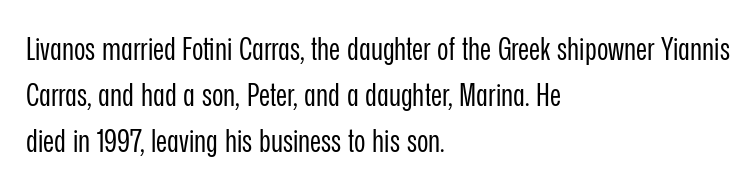
The image shows 31 px regular-weight, condensed sans-serif type, upright; set left-aligned, normal line spacing (1.48x), normal letter spacing, not underlined; low stroke contrast and a medium x-height.
